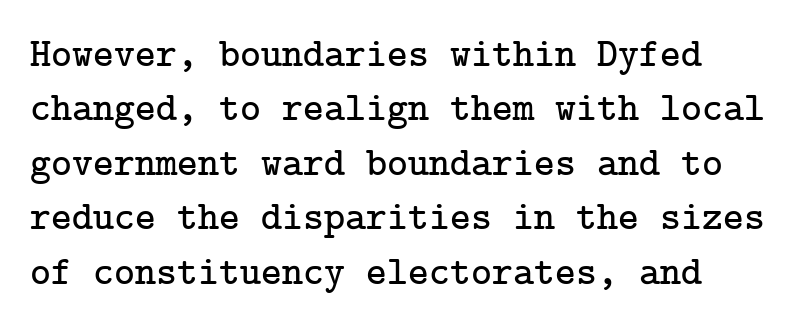
The image shows 40 px serif type, upright; set normal line spacing (1.36x), normal letter spacing, not underlined; low stroke contrast and a medium x-height.
